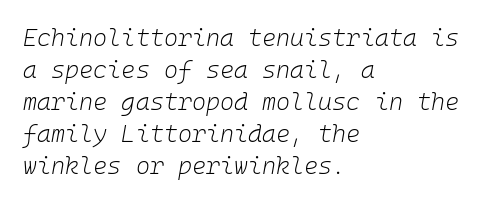
If you measured baseline to baseline, you'd find a middling distance. Alignment: flush left. Designer's note — italics engaged. Each row of text sits above clean, open space. Letters have the restrained weight of plain body copy at most. These lines keep a tight, regular rhythm from letter to letter.
